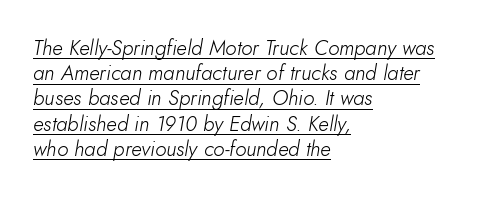
{"italic": "yes", "lean": "right", "slant_degrees": 10, "bold": "no", "underline": "yes", "align": "left", "line_spacing_ratio": 1.2, "letter_spacing": "normal", "letter_spacing_em": 0.0, "glyph_px": 21}
